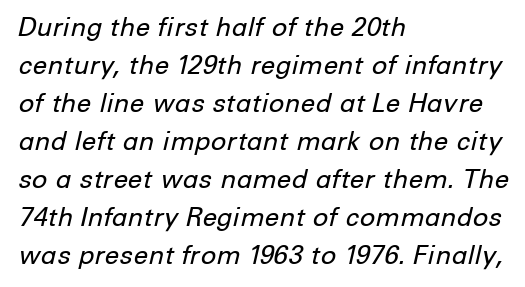
{"italic": "yes", "lean": "right", "slant_degrees": 12, "bold": "no", "underline": "no", "align": "left", "line_spacing": "normal", "line_spacing_ratio": 1.46, "letter_spacing": "normal", "letter_spacing_em": 0.0, "glyph_px": 26}
